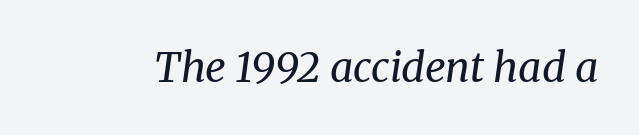
Stems and bowls with no extra thickness — not bold. Does the lettering tilt? It does — this is italic. Character widths vary here, with narrow letters taking less room than wide ones. Anything drawn beneath the words? Only blank space. Between one letter and the next there's only the usual sliver of space. Letterform terminals end in serifs throughout the passage.
